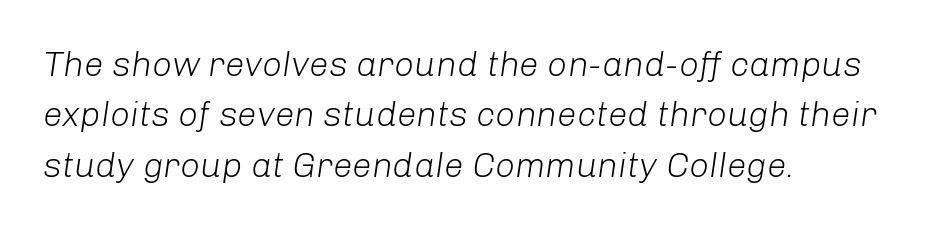
The image shows 35 px light type, italic (leaning right); set left-aligned, normal line spacing (1.44x), normal letter spacing, not underlined; low stroke contrast and a medium x-height.
